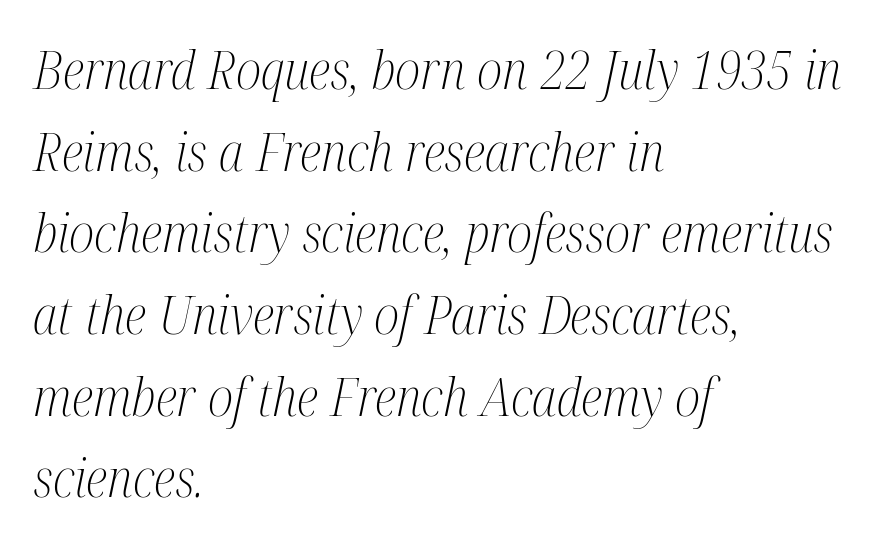
{"serif": "yes", "italic": "yes", "lean": "right", "slant_degrees": 12, "bold": "no", "weight": "light", "width": "condensed", "stroke_contrast": "medium", "x_height": "medium", "monospaced": "no", "underline": "no", "align": "left", "line_spacing": "normal", "line_spacing_ratio": 1.57, "letter_spacing": "normal", "letter_spacing_em": 0.0, "glyph_px": 52}
